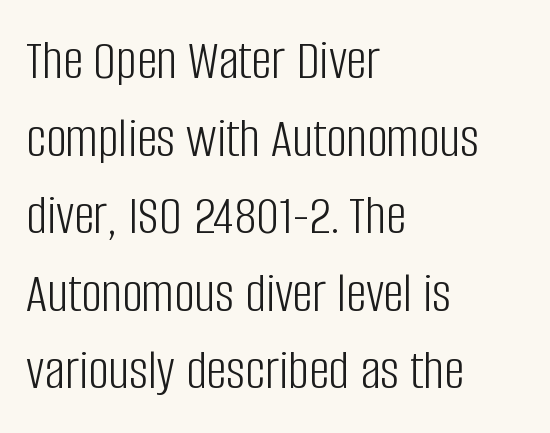
Q: Is the text bold? A: No.
Q: Is the text italic (slanted)? A: No, it is upright.
Q: Is the typeface a serif or a sans-serif typeface? A: Sans-serif.
Q: Is the text underlined? A: No.
Q: How is the paragraph aligned? A: Left-aligned.
Q: Is the spacing between letters normal or unusually wide? A: Normal.
Q: Is the spacing between lines tight, normal or loose? A: Normal.
Q: Width (condensed, normal, or wide)? A: Condensed.
Q: Stroke contrast? A: Low.
Q: x-height? A: Large.
Q: Monospaced? A: No.
